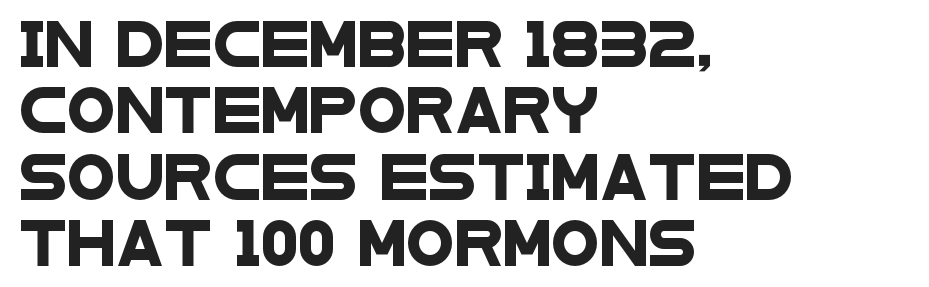
Q: Is the typeface a serif or a sans-serif typeface? A: Sans-serif.
Q: Is the text underlined? A: No.
Q: How is the paragraph aligned? A: Left-aligned.
Q: Is the spacing between letters normal or unusually wide? A: Normal.
Q: Is the spacing between lines tight, normal or loose? A: Normal.
Q: Width (condensed, normal, or wide)? A: Wide.
Q: Stroke contrast? A: Low.
Q: x-height? A: Large.
Q: Monospaced? A: No.
